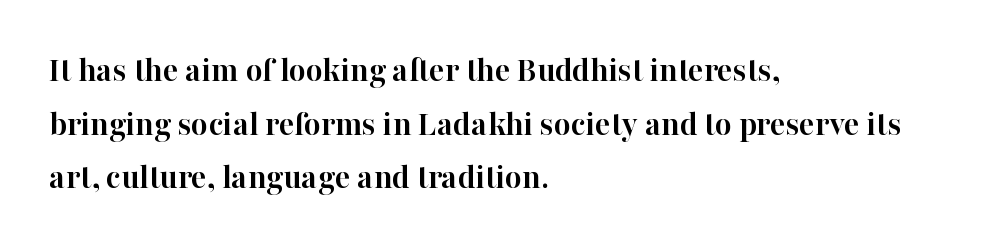
{"serif": "yes", "italic": "no", "bold": "yes", "weight": "semibold", "width": "normal", "stroke_contrast": "high", "x_height": "medium", "monospaced": "no", "underline": "no", "align": "left", "line_spacing": "normal", "line_spacing_ratio": 1.49, "letter_spacing": "normal", "letter_spacing_em": 0.0, "glyph_px": 36}
